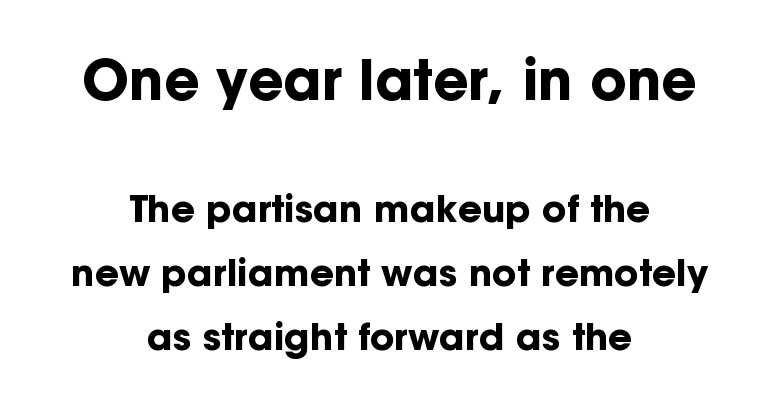
Q: Is the text bold? A: Yes.
Q: Is the text italic (slanted)? A: No, it is upright.
Q: Is the typeface a serif or a sans-serif typeface? A: Sans-serif.
Q: Is the text underlined? A: No.
Q: How is the paragraph aligned? A: Centered.
Q: Is the spacing between letters normal or unusually wide? A: Normal.
Q: Which block of text is set in a larger size, the first (top) or the second (bottom)? A: The first (top) one.
Q: Width (condensed, normal, or wide)? A: Normal.
Q: Stroke contrast? A: Low.
Q: x-height? A: Medium.
Q: Monospaced? A: No.
